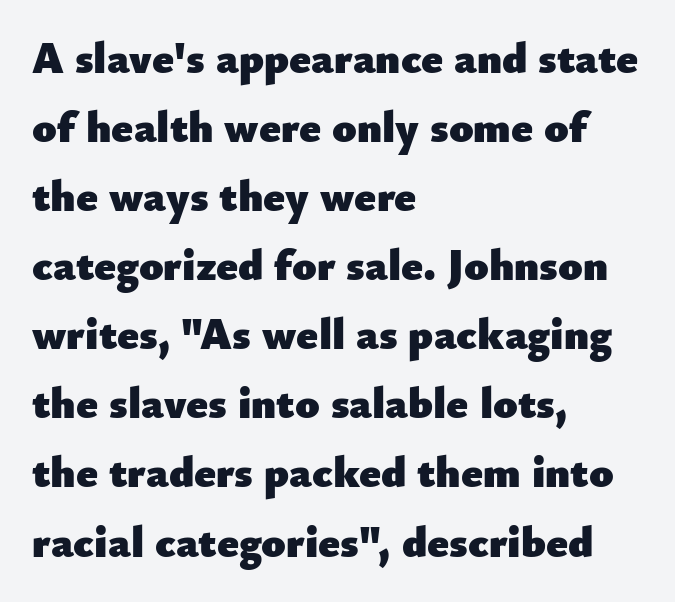
The compositor pushed each line to the left boundary. Serifs: no, the terminals of the letterforms are clean. Each letter keeps its own natural width here, so spacing adapts to shape. The letters stand straight up with perfectly vertical stems. The rows are spaced the way most documents space them. Each glyph is drawn with heavy, bold strokes.
